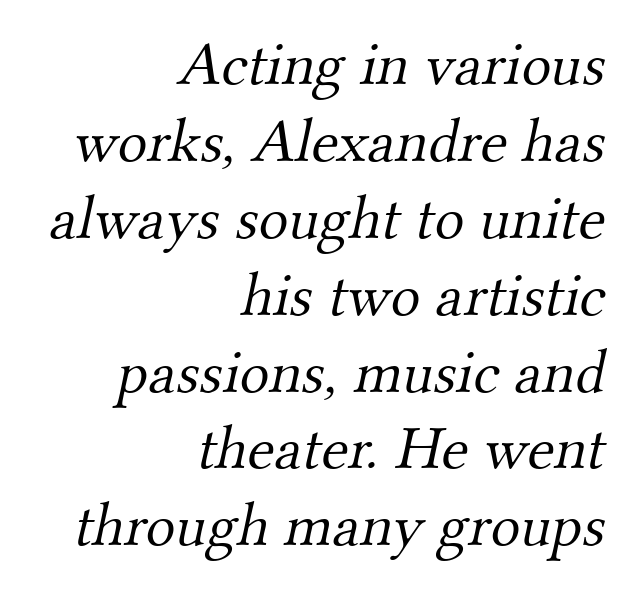
{"serif": "yes", "bold": "no", "weight": "light", "width": "normal", "stroke_contrast": "medium", "x_height": "small", "monospaced": "no", "underline": "no", "align": "right", "line_spacing_ratio": 1.24, "letter_spacing": "normal", "letter_spacing_em": 0.0, "glyph_px": 62}
